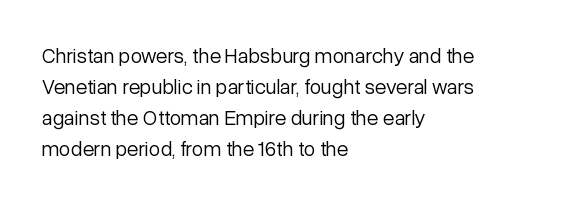
No chunkiness to these letters — they're not bold. The area under the type is left untouched. This rendering uses left alignment, leaving the right contour irregular. The font's upright variant was chosen for this text. Compared with typical body copy, the letter spacing here is the same.
